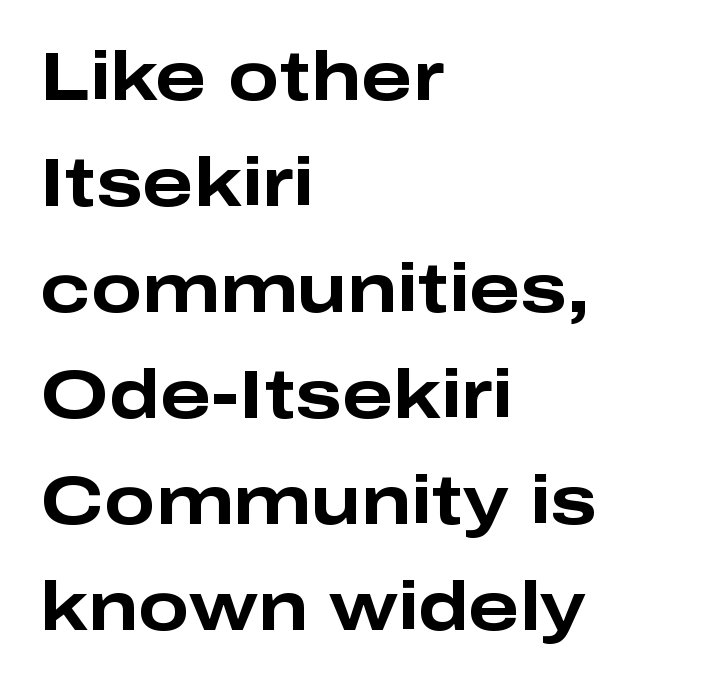
The image shows 68 px bold, wide sans-serif type, upright; set left-aligned, normal line spacing (1.56x), normal letter spacing, not underlined; low stroke contrast and a medium x-height.
